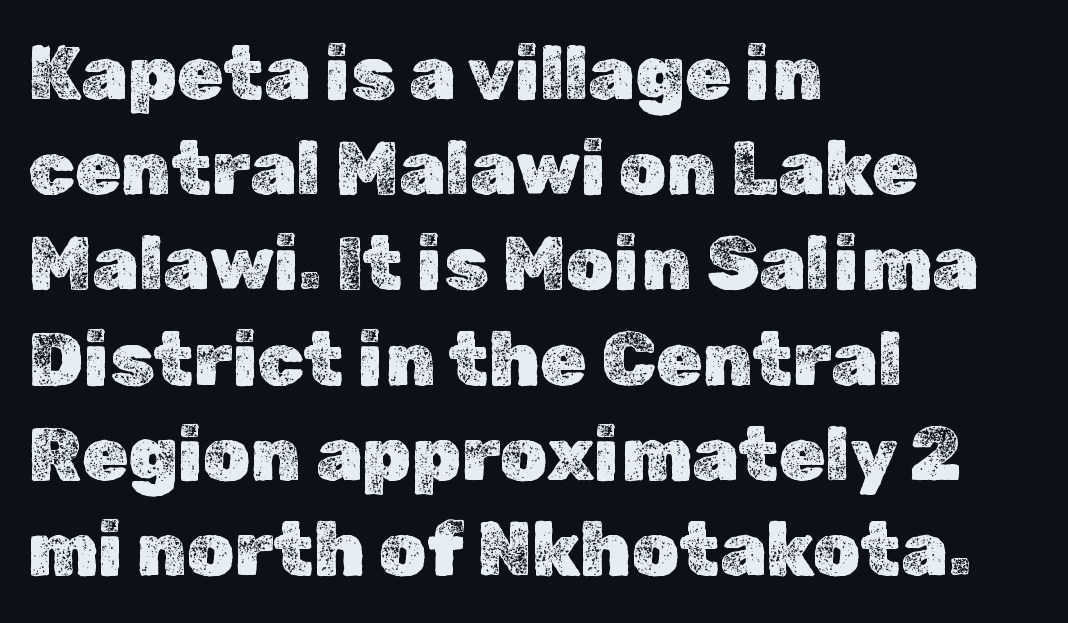
These lines are rendered in a variable-pitch font. Quick note: not italic, upright. The type is set solid horizontally, with unmodified tracking. The baseline area is clear. The paragraph has a hard left edge and a soft right edge. The vertical gap from one line to the next is medium.
